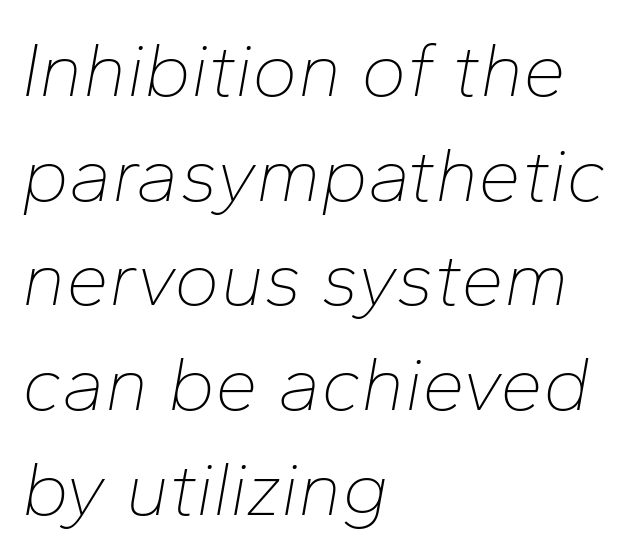
The setting favours the left margin, as ordinary paragraphs usually do. When letters slant like this, we call the style italic. Glance below the letters and you will spot only blank space. Look at the tracking — it's just the regular setting, nothing added. Each letter keeps its own natural width here, so spacing adapts to shape. The strokes carry an ordinary text weight at most.
